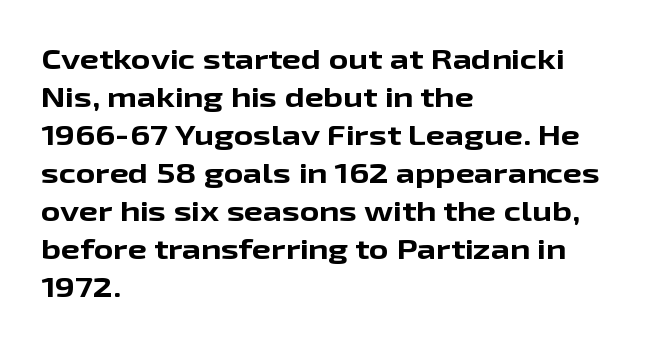
Q: Is the text bold? A: Yes.
Q: Is the text italic (slanted)? A: No, it is upright.
Q: Is the text underlined? A: No.
Q: How is the paragraph aligned? A: Left-aligned.
Q: Is the spacing between letters normal or unusually wide? A: Normal.
Q: Is the spacing between lines tight, normal or loose? A: Normal.
